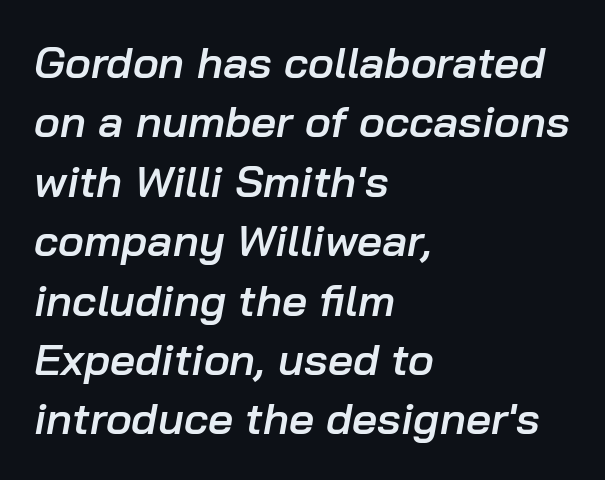
{"italic": "yes", "lean": "right", "slant_degrees": 10, "bold": "semi", "weight": "semibold", "width": "normal", "stroke_contrast": "low", "x_height": "medium", "monospaced": "no", "underline": "no", "align": "left", "line_spacing": "normal", "line_spacing_ratio": 1.35, "letter_spacing": "normal", "letter_spacing_em": 0.0, "glyph_px": 44}
